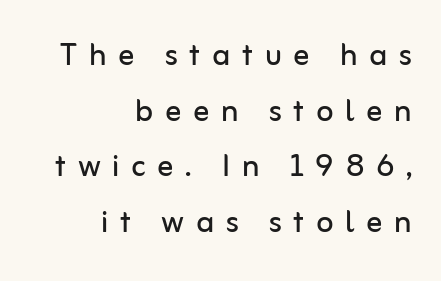
Q: Is the text bold? A: No.
Q: Is the text italic (slanted)? A: No, it is upright.
Q: Is the typeface a serif or a sans-serif typeface? A: Sans-serif.
Q: Is the text underlined? A: No.
Q: How is the paragraph aligned? A: Right-aligned.
Q: Is the spacing between letters normal or unusually wide? A: Unusually wide.
Q: Is the spacing between lines tight, normal or loose? A: Normal.
Q: Width (condensed, normal, or wide)? A: Normal.
Q: Stroke contrast? A: Low.
Q: x-height? A: Medium.
Q: Monospaced? A: No.
